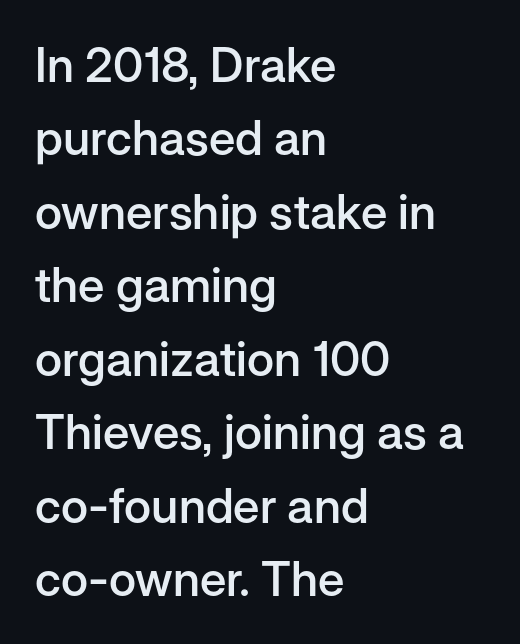
Honestly, the letter spacing is just normal — you wouldn't notice it. These lines are rendered in a variable-pitch font. The vertical gap from one line to the next is medium. You can tell from the bare stems that sans-serif type was used. The face used here is a semibold: visibly heavier than regular, lighter than bold. Every stem runs plumb, perpendicular to the baseline.
